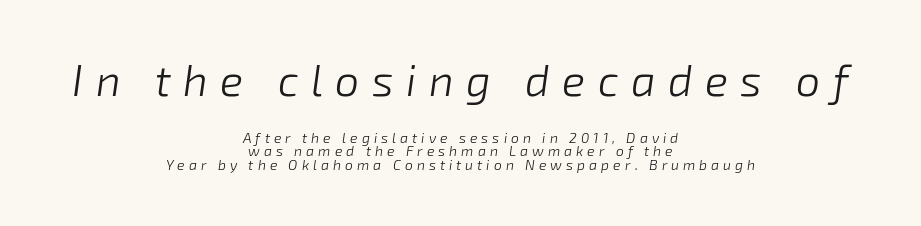
{"italic": "yes", "lean": "right", "slant_degrees": 8, "bold": "no", "weight": "light", "width": "normal", "stroke_contrast": "low", "x_height": "medium", "monospaced": "no", "underline": "no", "align": "center", "line_spacing": "tight", "line_spacing_ratio": 0.96, "letter_spacing": "wide", "letter_spacing_em": 0.29, "larger_block": "first", "size_ratio": 3.07, "glyph_px": 43}
